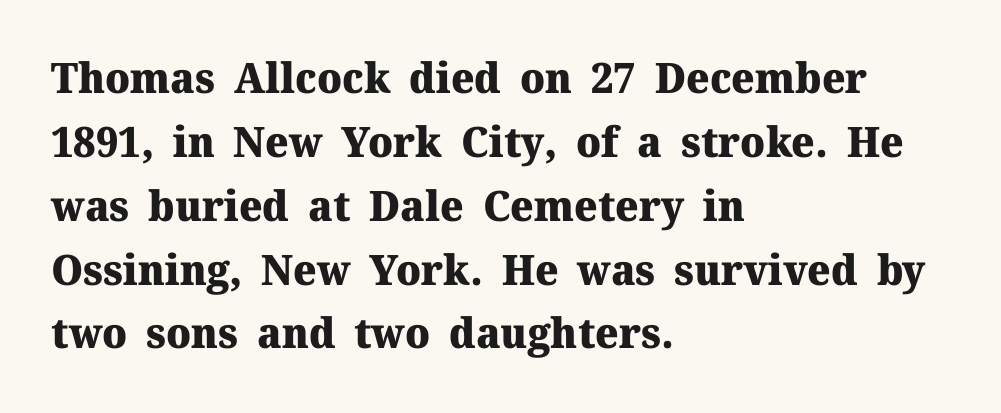
Q: Is the text bold? A: Yes.
Q: Is the text italic (slanted)? A: No, it is upright.
Q: Is the typeface a serif or a sans-serif typeface? A: Serif.
Q: Is the text underlined? A: No.
Q: How is the paragraph aligned? A: Left-aligned.
Q: Is the spacing between letters normal or unusually wide? A: Normal.
Q: Is the spacing between lines tight, normal or loose? A: Normal.
Q: Width (condensed, normal, or wide)? A: Normal.
Q: Stroke contrast? A: Medium.
Q: x-height? A: Medium.
Q: Monospaced? A: No.
